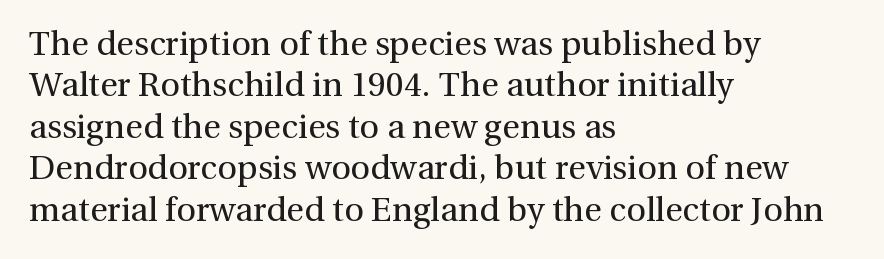
The image shows 34 px regular-weight serif type, upright; set left-aligned, line spacing 1.22x, normal letter spacing, not underlined; a medium x-height.
